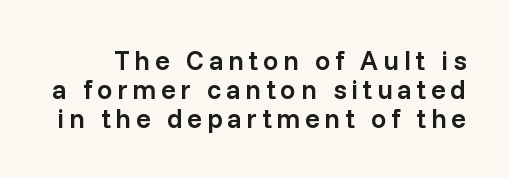
The image shows 27 px text type, upright; set tight line spacing (1.07x), not underlined.
